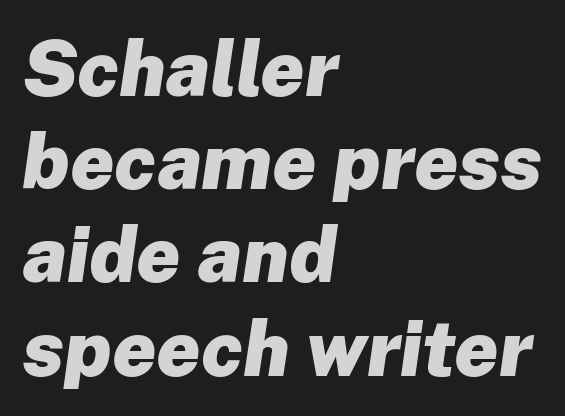
{"italic": "yes", "lean": "right", "slant_degrees": 8, "bold": "yes", "weight": "heavy", "width": "normal", "stroke_contrast": "low", "x_height": "medium", "monospaced": "no", "underline": "no", "align": "left", "line_spacing_ratio": 1.21, "letter_spacing": "normal", "letter_spacing_em": 0.0, "glyph_px": 77}
